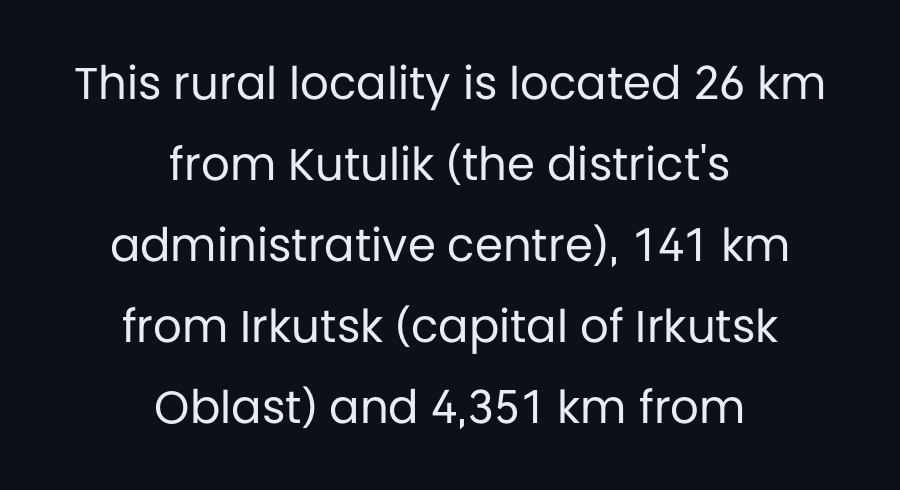
Q: Is the text bold? A: No.
Q: Is the text italic (slanted)? A: No, it is upright.
Q: Is the typeface a serif or a sans-serif typeface? A: Sans-serif.
Q: Is the text underlined? A: No.
Q: How is the paragraph aligned? A: Centered.
Q: Is the spacing between letters normal or unusually wide? A: Normal.
Q: Width (condensed, normal, or wide)? A: Normal.
Q: Stroke contrast? A: Low.
Q: x-height? A: Large.
Q: Monospaced? A: No.
